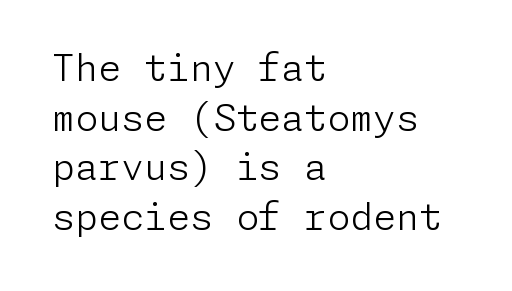
{"serif": "no", "italic": "no", "bold": "no", "weight": "light", "width": "normal", "stroke_contrast": "low", "x_height": "medium", "underline": "no", "align": "left", "line_spacing": "normal", "line_spacing_ratio": 1.34, "letter_spacing": "normal", "letter_spacing_em": 0.0, "glyph_px": 37}
